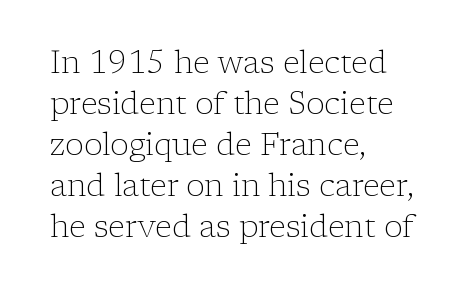
Ascenders rise straight up at ninety degrees. A student would call this left alignment; a typographer would say flush left, rag right. Ink coverage per letter is moderate at most. Students, note that the glyphs here touch the page at normal intervals.
